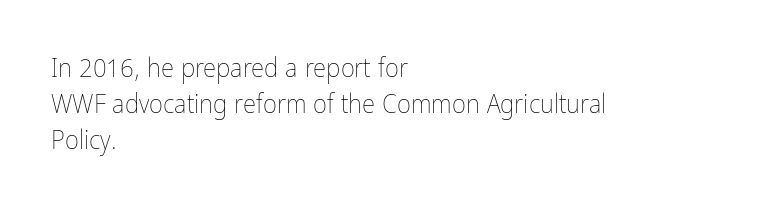
{"italic": "no", "bold": "no", "underline": "no", "align": "left", "line_spacing": "normal", "line_spacing_ratio": 1.33, "letter_spacing": "normal", "letter_spacing_em": 0.0, "glyph_px": 27}
